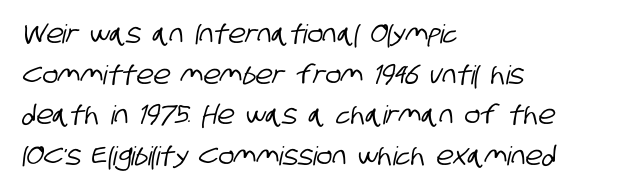
The letterforms sit shoulder to shoulder at normal distance. Successive baselines arrive at the customary interval. Beneath every word, the page is bare. The lines in this sample share a left origin and differ only in where they stop.
